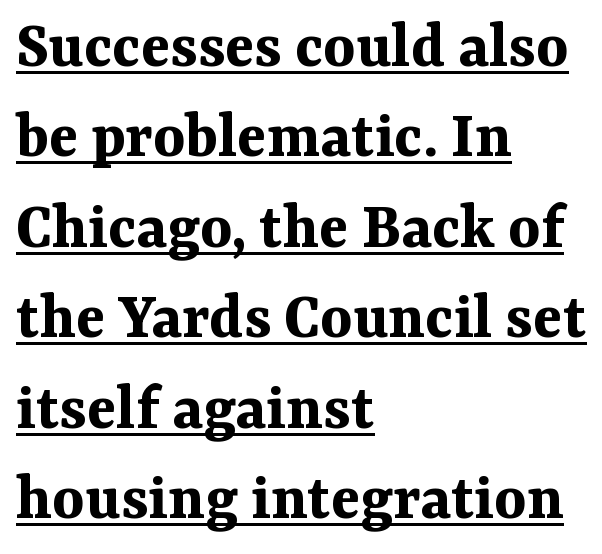
Q: Is the text bold? A: Yes.
Q: Is the text italic (slanted)? A: No, it is upright.
Q: Is the typeface a serif or a sans-serif typeface? A: Serif.
Q: Is the text underlined? A: Yes.
Q: How is the paragraph aligned? A: Left-aligned.
Q: Is the spacing between letters normal or unusually wide? A: Normal.
Q: Is the spacing between lines tight, normal or loose? A: Normal.
Q: Width (condensed, normal, or wide)? A: Normal.
Q: Stroke contrast? A: Medium.
Q: x-height? A: Medium.
Q: Monospaced? A: No.
